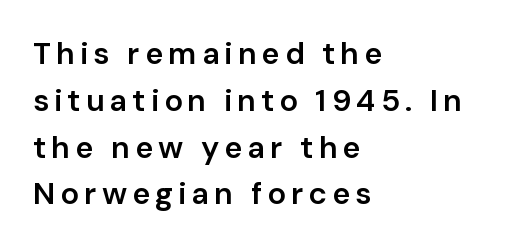
Q: Is the text bold? A: Semi-bold.
Q: Is the text italic (slanted)? A: No, it is upright.
Q: Is the typeface a serif or a sans-serif typeface? A: Sans-serif.
Q: Is the text underlined? A: No.
Q: How is the paragraph aligned? A: Left-aligned.
Q: Is the spacing between lines tight, normal or loose? A: Normal.
Q: Width (condensed, normal, or wide)? A: Normal.
Q: Stroke contrast? A: Low.
Q: x-height? A: Medium.
Q: Monospaced? A: No.
